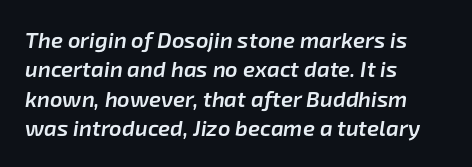
The image shows 22 px text type, italic (leaning right); set left-aligned, normal line spacing (1.34x), normal letter spacing, not underlined.
